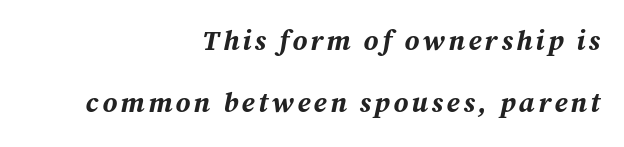
The image shows 28 px bold type, italic (leaning right); set right-aligned, loose line spacing (2.23x), not underlined; medium stroke contrast and a medium x-height.
